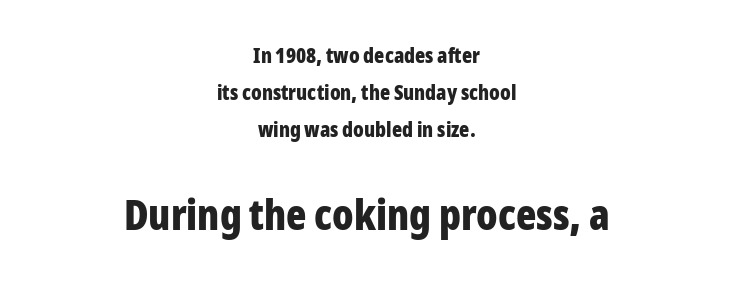
The rendering keeps characters at their native spacing. Posture: straight, roman, zero tilt. Note the varied advance widths — an 'i' is clearly narrower than an 'm'. Plenty of ink on the page — the face is bold.
